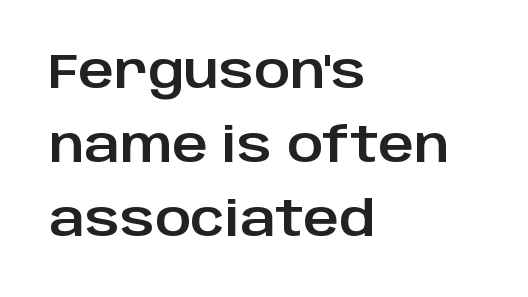
The image shows 49 px sans-serif type, upright; set left-aligned, normal line spacing (1.51x), normal letter spacing, not underlined; low stroke contrast and a large x-height.
